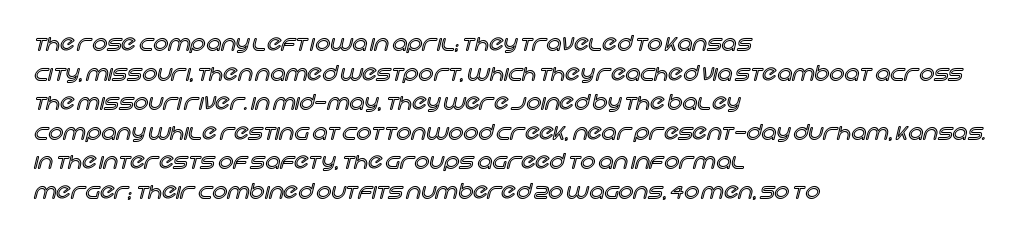
Q: Is the text italic (slanted)? A: Yes.
Q: Is the text underlined? A: No.
Q: How is the paragraph aligned? A: Left-aligned.
Q: Is the spacing between letters normal or unusually wide? A: Normal.
Q: Is the spacing between lines tight, normal or loose? A: Normal.
